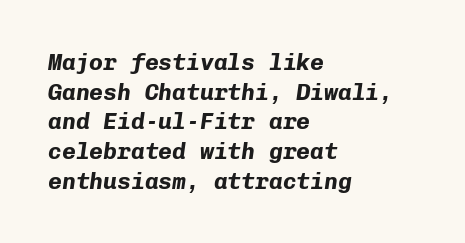
The image shows 23 px bold type, italic (leaning right); set left-aligned, normal line spacing (1.29x), normal letter spacing, not underlined.
